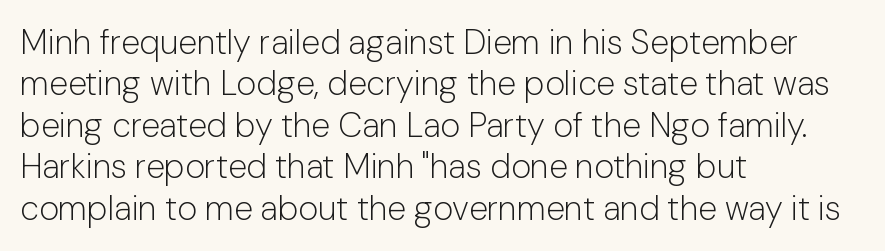
The image shows 34 px light sans-serif type, upright; set left-aligned, line spacing 1.22x, normal letter spacing, not underlined; low stroke contrast and a medium x-height.
